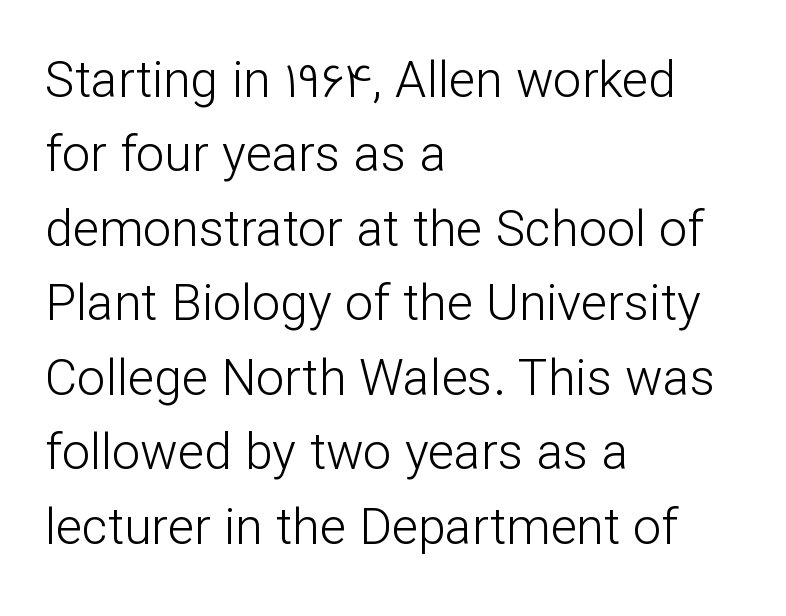
Q: Is the text bold? A: No.
Q: Is the text italic (slanted)? A: No, it is upright.
Q: Is the typeface a serif or a sans-serif typeface? A: Sans-serif.
Q: Is the text underlined? A: No.
Q: How is the paragraph aligned? A: Left-aligned.
Q: Is the spacing between letters normal or unusually wide? A: Normal.
Q: Is the spacing between lines tight, normal or loose? A: Normal.
Q: Width (condensed, normal, or wide)? A: Normal.
Q: Stroke contrast? A: Low.
Q: x-height? A: Medium.
Q: Monospaced? A: No.
